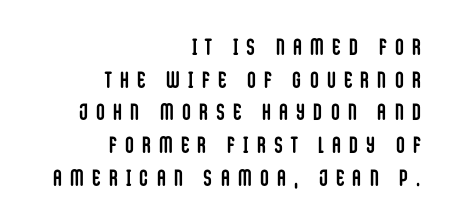
{"italic": "no", "bold": "yes", "underline": "no", "align": "right", "line_spacing": "normal", "line_spacing_ratio": 1.42, "letter_spacing": "wide", "letter_spacing_em": 0.38, "glyph_px": 23}
